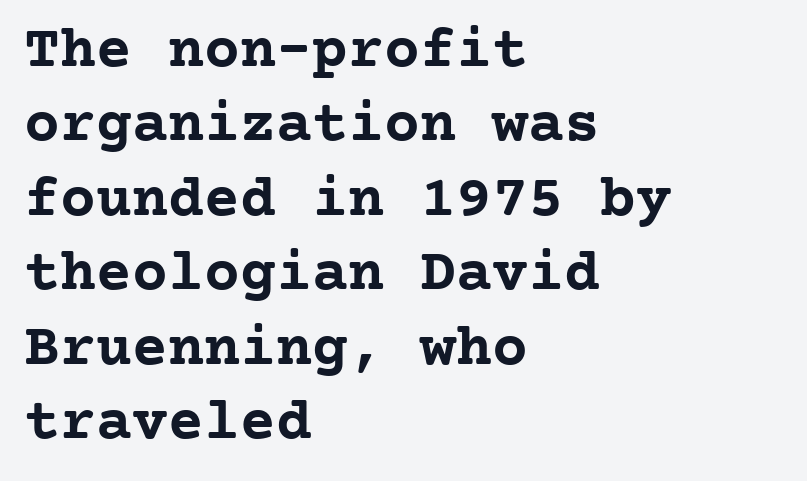
Every row of glyphs begins at an identical x-position on the left. Examine the stroke ends and you'll spot serifs. There is no visible air inserted between adjacent glyphs. Underlining? Definitely not there. The rendering uses typewriter-style spacing with identical character cells.
